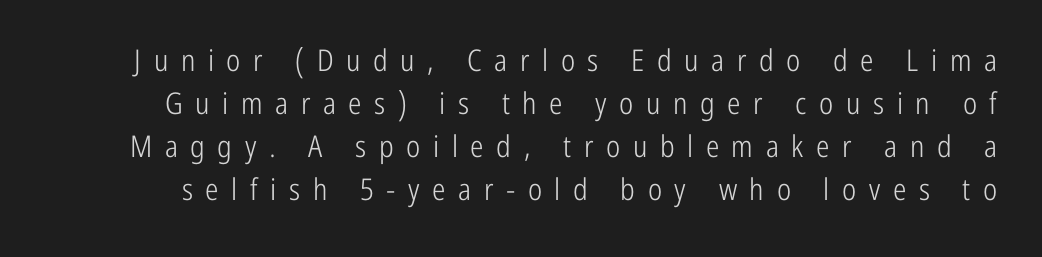
These lines sit exactly where default settings would place them. Descenders hang freely into open space. Grotesque or geometric, the face here clearly has no serifs. Every character sits straight up, as roman type does.
